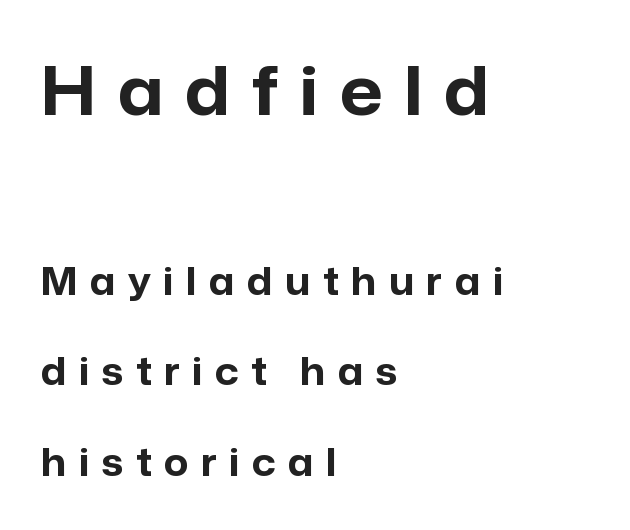
The compositor pushed each line to the left boundary. The passage shown is typeset with a sans-serif family. The lettering holds an erect, upright posture throughout. A typesetter would call this heavily tracked-out type.
